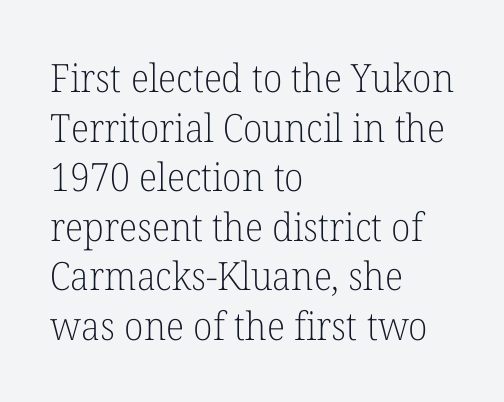
The image shows 39 px light serif type, upright; set left-aligned, normal line spacing (1.27x), normal letter spacing, not underlined; low stroke contrast and a medium x-height.
